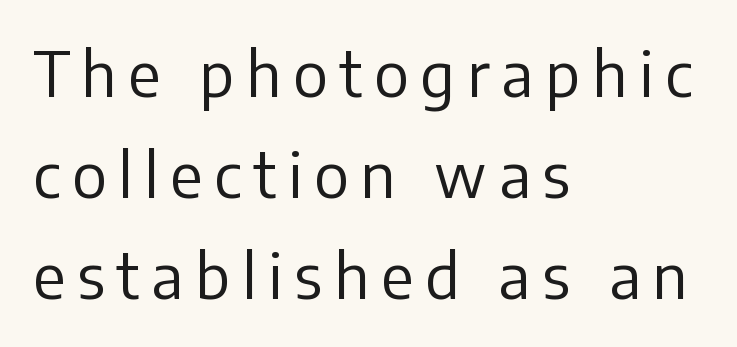
The passage shown is typeset with a sans-serif family. Proportional: the letters do not fall into vertical columns. The foot of each line stays bare and open. The letters stand straight up with perfectly vertical stems. The line-height multiplier appears to be the usual default.
